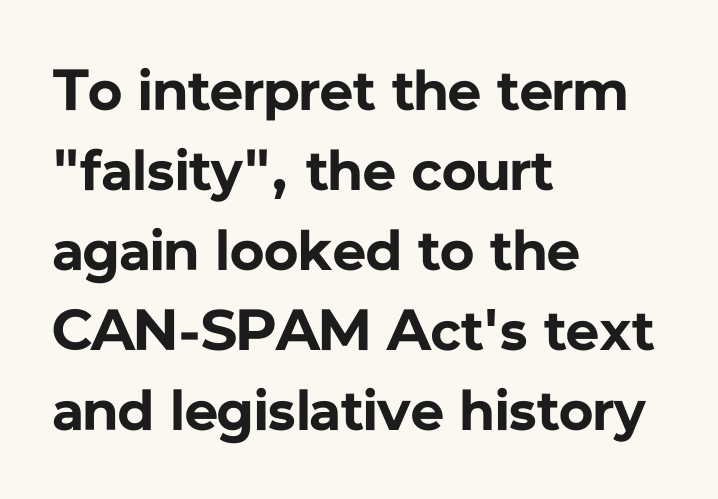
Q: Is the text bold? A: Yes.
Q: Is the text italic (slanted)? A: No, it is upright.
Q: Is the typeface a serif or a sans-serif typeface? A: Sans-serif.
Q: Is the text underlined? A: No.
Q: How is the paragraph aligned? A: Left-aligned.
Q: Is the spacing between letters normal or unusually wide? A: Normal.
Q: Is the spacing between lines tight, normal or loose? A: Normal.
Q: Width (condensed, normal, or wide)? A: Normal.
Q: Stroke contrast? A: Low.
Q: x-height? A: Medium.
Q: Monospaced? A: No.
